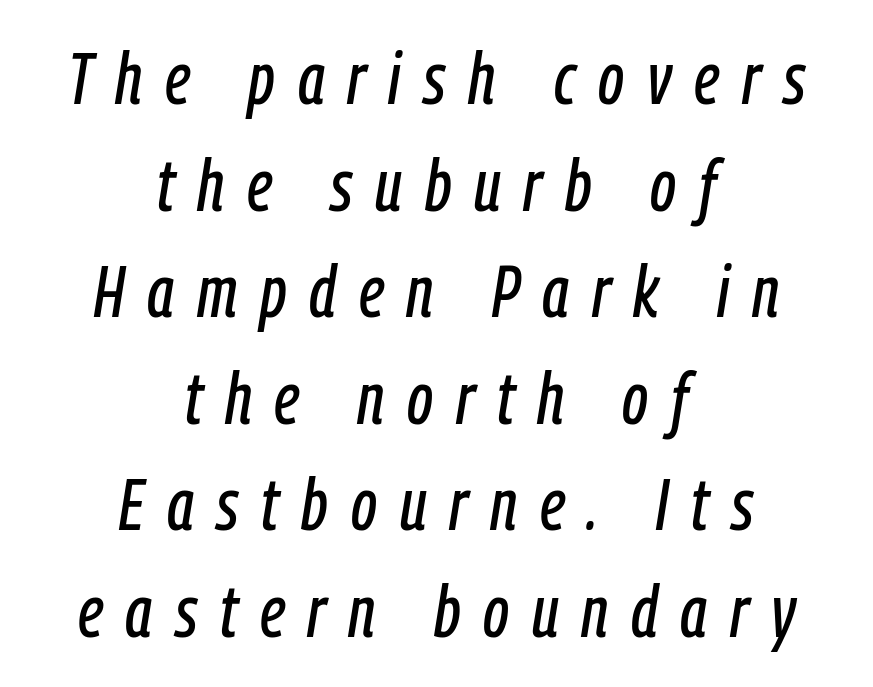
Q: Is the text italic (slanted)? A: Yes, it leans right by about 9 degrees.
Q: Is the text underlined? A: No.
Q: How is the paragraph aligned? A: Centered.
Q: Is the spacing between letters normal or unusually wide? A: Unusually wide.
Q: Is the spacing between lines tight, normal or loose? A: Normal.
Q: Width (condensed, normal, or wide)? A: Condensed.
Q: Stroke contrast? A: Low.
Q: x-height? A: Medium.
Q: Monospaced? A: No.
